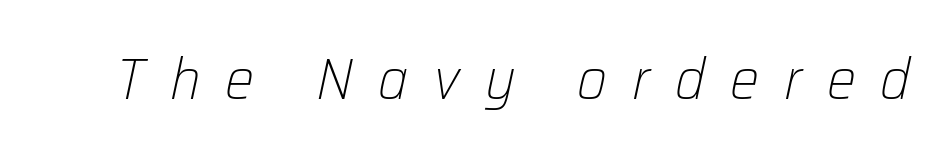
The image shows 58 px light type, italic (leaning right); set unusually wide letter spacing (+0.43 em), not underlined; low stroke contrast and a medium x-height.
